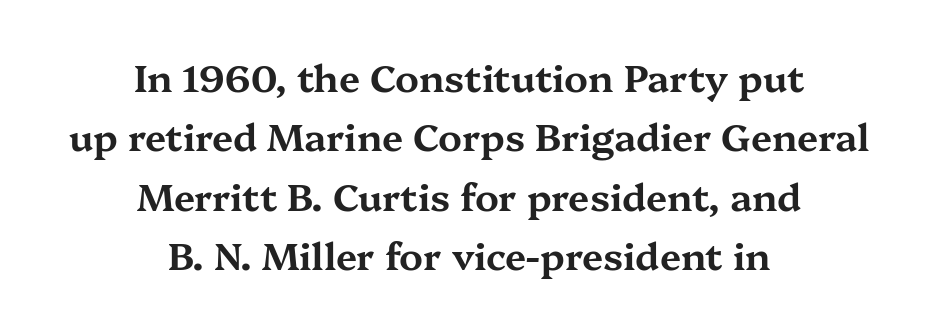
The image shows 38 px wide serif type, upright; set centered, normal line spacing (1.56x), normal letter spacing, not underlined; medium stroke contrast and a medium x-height.
